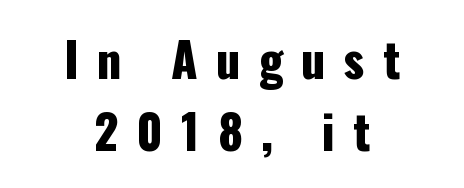
{"serif": "no", "italic": "no", "width": "condensed", "stroke_contrast": "low", "x_height": "medium", "monospaced": "no", "underline": "no", "align": "center", "line_spacing": "normal", "line_spacing_ratio": 1.54, "letter_spacing": "wide", "letter_spacing_em": 0.39, "glyph_px": 47}
